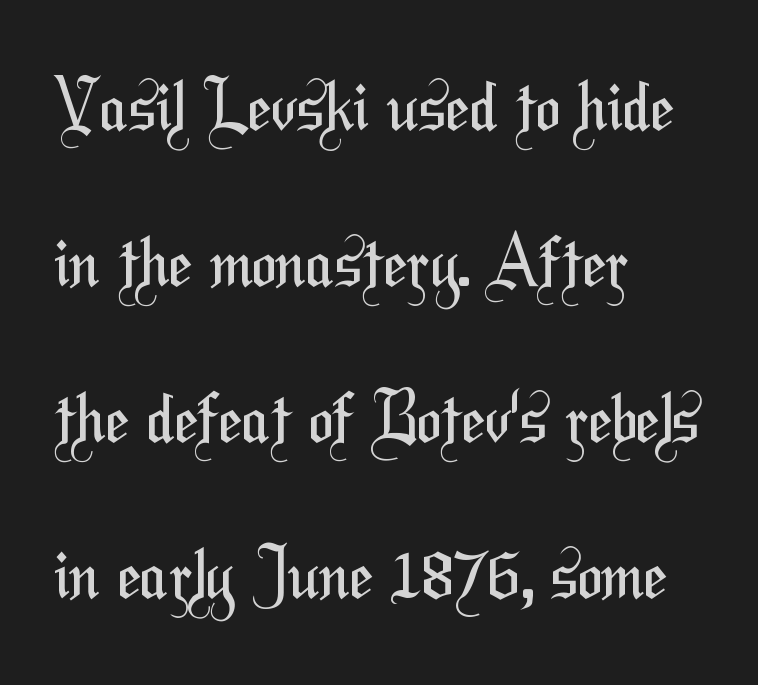
Q: Is the text bold? A: No.
Q: Is the typeface a serif or a sans-serif typeface? A: Sans-serif.
Q: Is the text underlined? A: No.
Q: How is the paragraph aligned? A: Left-aligned.
Q: Is the spacing between letters normal or unusually wide? A: Normal.
Q: Is the spacing between lines tight, normal or loose? A: Loose.
Q: Width (condensed, normal, or wide)? A: Condensed.
Q: Stroke contrast? A: Medium.
Q: x-height? A: Medium.
Q: Monospaced? A: No.
